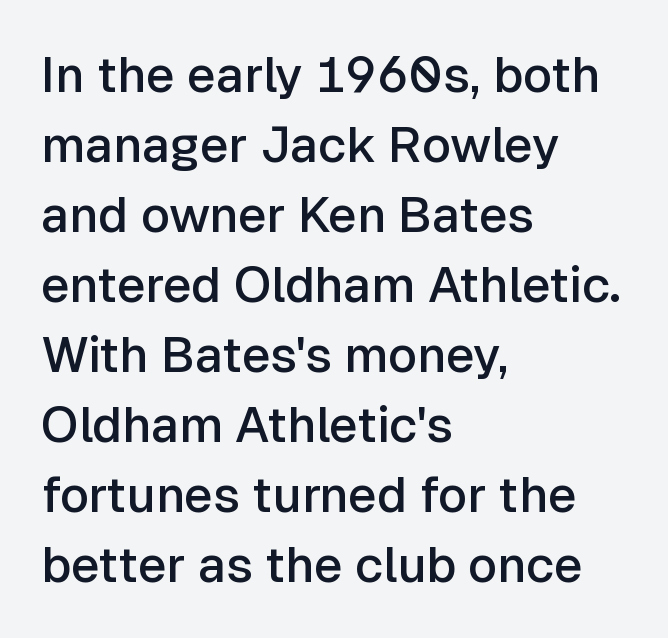
The image shows 50 px semibold sans-serif type, upright; set left-aligned, normal line spacing (1.4x), normal letter spacing, not underlined; low stroke contrast and a medium x-height.
